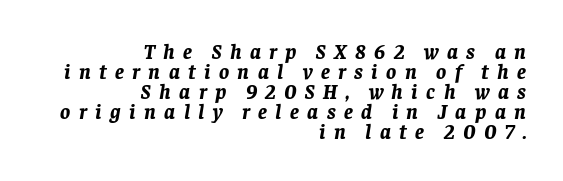
Where is the straight margin? On the right. Spacing between characters has been opened up far beyond the box default. The characters look thick and weighty, a clear bold. The passage shown stacks its lines with hardly any gap. The whole block is typeset with a tilt. Only glyphs here, with clear space below each row.
